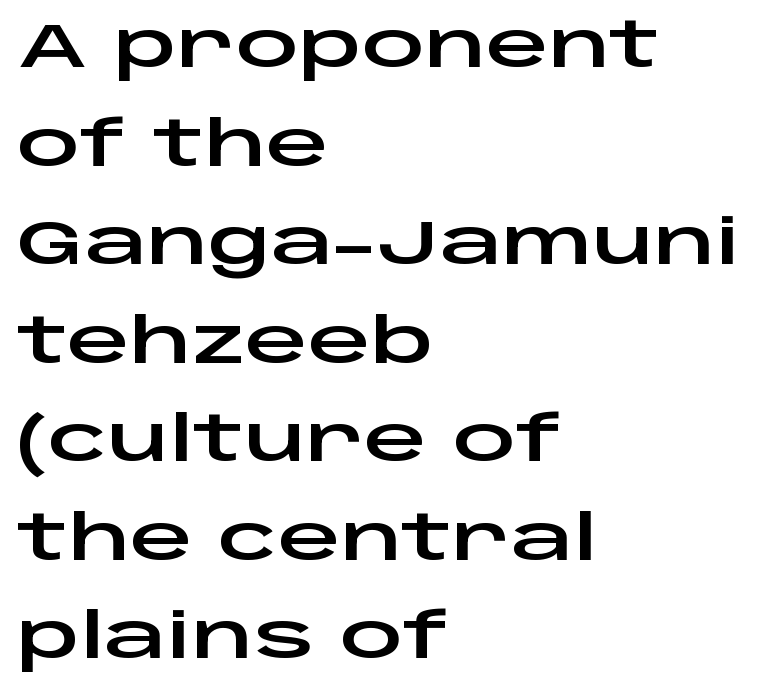
The image shows 62 px wide sans-serif type, upright; set left-aligned, normal line spacing (1.59x), normal letter spacing, not underlined; low stroke contrast and a large x-height.
